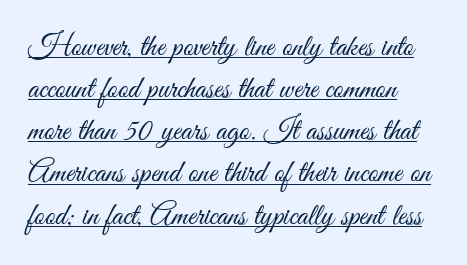
The image shows 31 px light, condensed sans-serif type; set left-aligned, normal line spacing (1.36x), normal letter spacing, underlined; medium stroke contrast and a small x-height.
